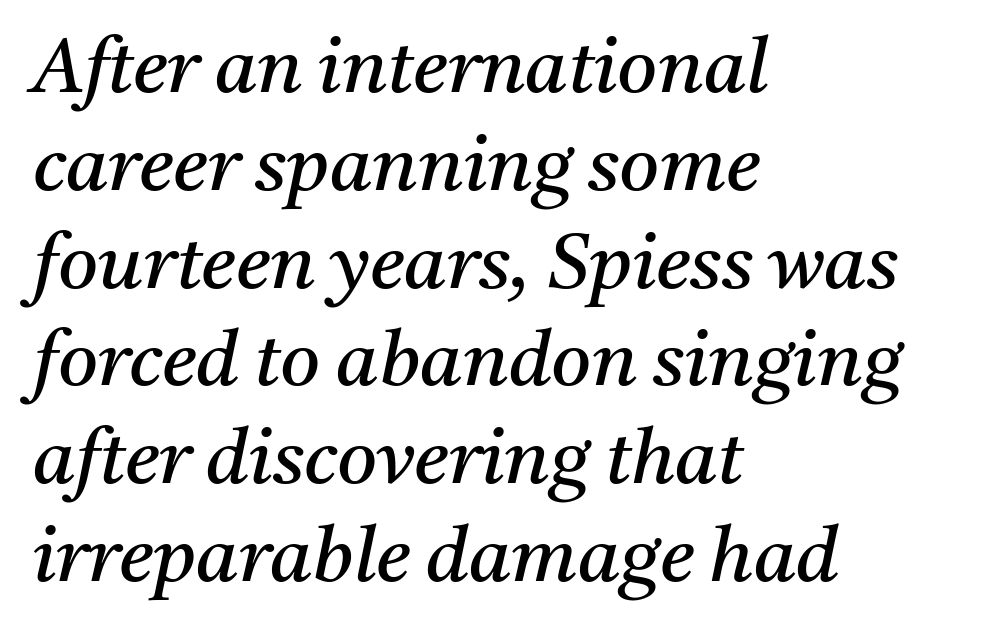
Compared with typical body copy, the letter spacing here is the same. Little horizontal feet cap the strokes, marking this as serif type. This is oblique type, the kind used for emphasis or titles. Varying glyph widths throughout — classic text-font behaviour.
